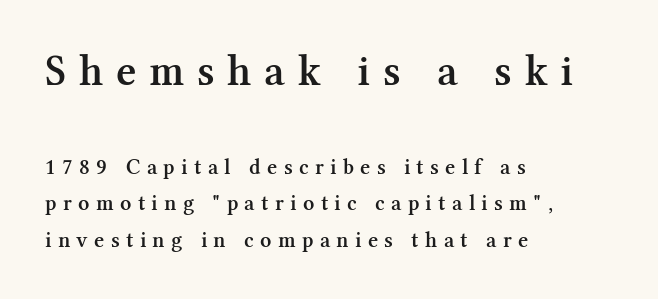
Has an underline been added? It has not. These two chunks differ in scale, with the top chunk taking the larger measure. Quick note: interline space is typical. Inter-character spacing is expanded well beyond the font's built-in metrics. The strokes are fattened partway — semibold, not bold. Italic: no, the glyphs are upright roman.
